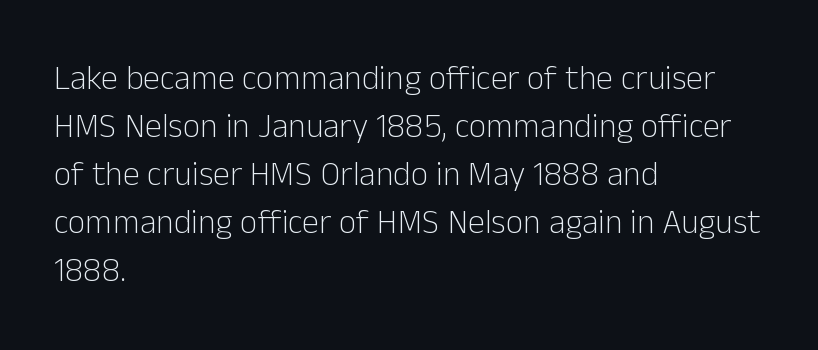
Q: Is the text bold? A: No.
Q: Is the text italic (slanted)? A: No, it is upright.
Q: Is the typeface a serif or a sans-serif typeface? A: Sans-serif.
Q: Is the text underlined? A: No.
Q: How is the paragraph aligned? A: Left-aligned.
Q: Is the spacing between letters normal or unusually wide? A: Normal.
Q: Is the spacing between lines tight, normal or loose? A: Normal.
Q: Width (condensed, normal, or wide)? A: Normal.
Q: Stroke contrast? A: Low.
Q: x-height? A: Medium.
Q: Monospaced? A: No.
